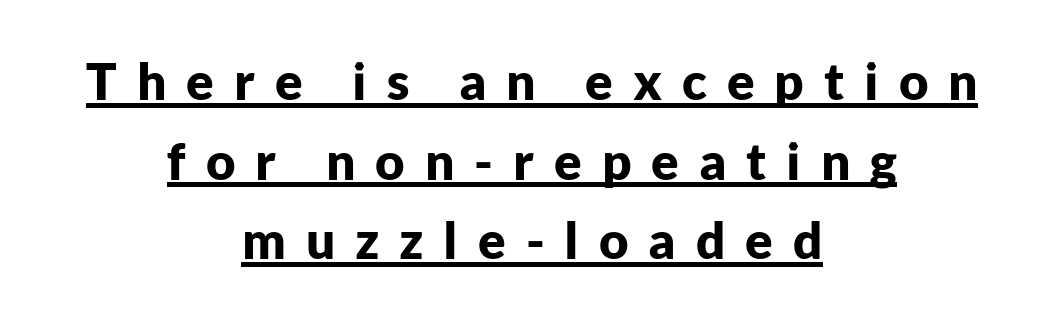
The line texture is sparse and dotted thanks to wide tracking. A typesetter would call this proportional, since set widths differ per character. The lines in this sample share a center point and differ in where they start and stop. The sample's only ornament is a line tracing under the words. Chunky letters — that's bold for sure. Serifs: no, the terminals of the letterforms are clean.
